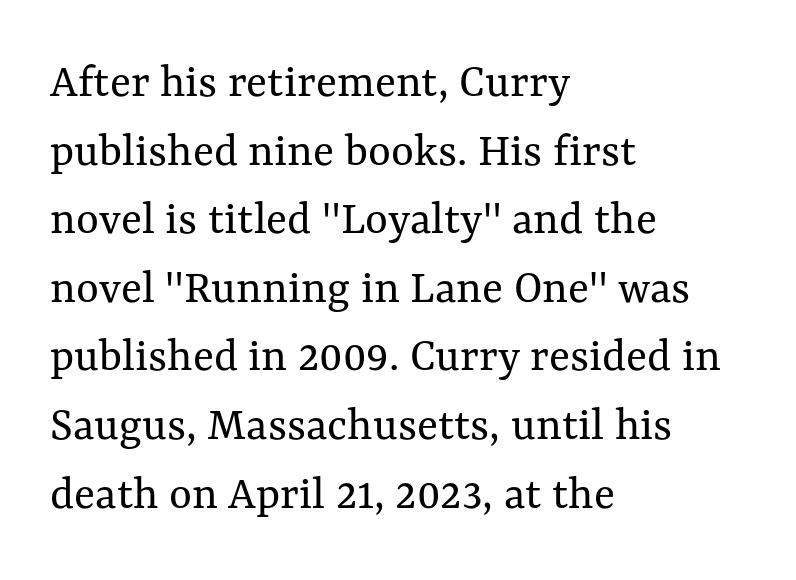
This sample is left-justified, so line endings fall wherever the words run out. The tracking reads as untouched default to a designer's eye. Here the designer chose a conventional face with non-uniform glyph widths. A normal amount of white space separates one row of letters from the next. Stems here are at most as thick as an everyday book face. Plain, unruled lines of type.
